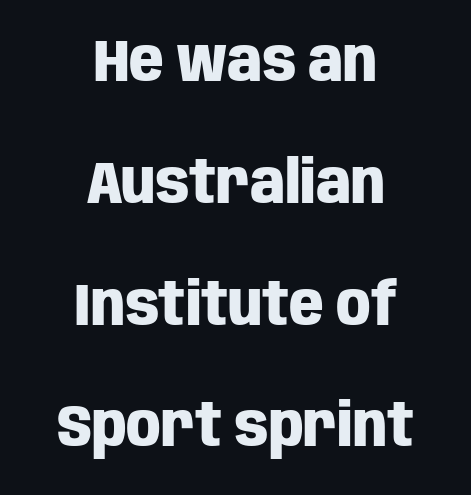
{"serif": "no", "italic": "no", "bold": "yes", "weight": "heavy", "width": "condensed", "stroke_contrast": "low", "x_height": "large", "monospaced": "no", "underline": "no", "align": "center", "line_spacing": "loose", "line_spacing_ratio": 2.03, "letter_spacing": "normal", "letter_spacing_em": 0.0, "glyph_px": 60}
